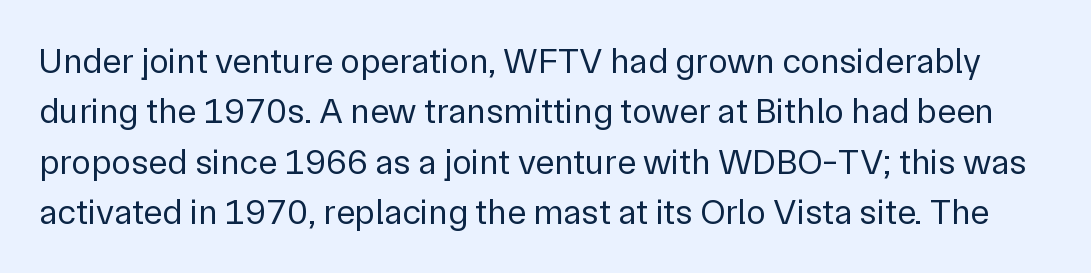
{"serif": "no", "italic": "no", "bold": "no", "weight": "regular", "width": "normal", "stroke_contrast": "low", "x_height": "medium", "monospaced": "no", "underline": "no", "line_spacing": "normal", "line_spacing_ratio": 1.4, "letter_spacing": "normal", "letter_spacing_em": 0.0, "glyph_px": 36}
